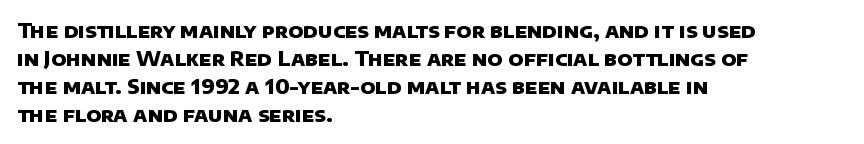
Q: Is the text bold? A: Yes.
Q: Is the text underlined? A: No.
Q: How is the paragraph aligned? A: Left-aligned.
Q: Is the spacing between letters normal or unusually wide? A: Normal.
Q: Is the spacing between lines tight, normal or loose? A: Normal.
